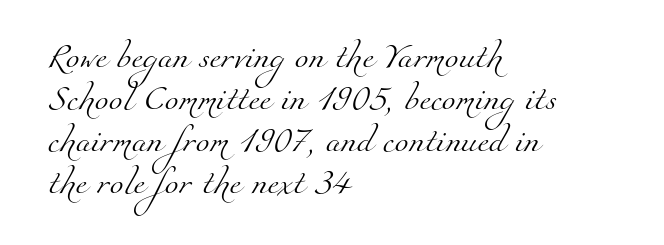
Reading down the column, the eye jumps a familiar distance to each next line. Caption: face not bold, strokes unweighted. This sample is left-justified, so line endings fall wherever the words run out. The area under the type is left untouched. Nothing unusual about the tracking: characters are spaced as the font intends.
